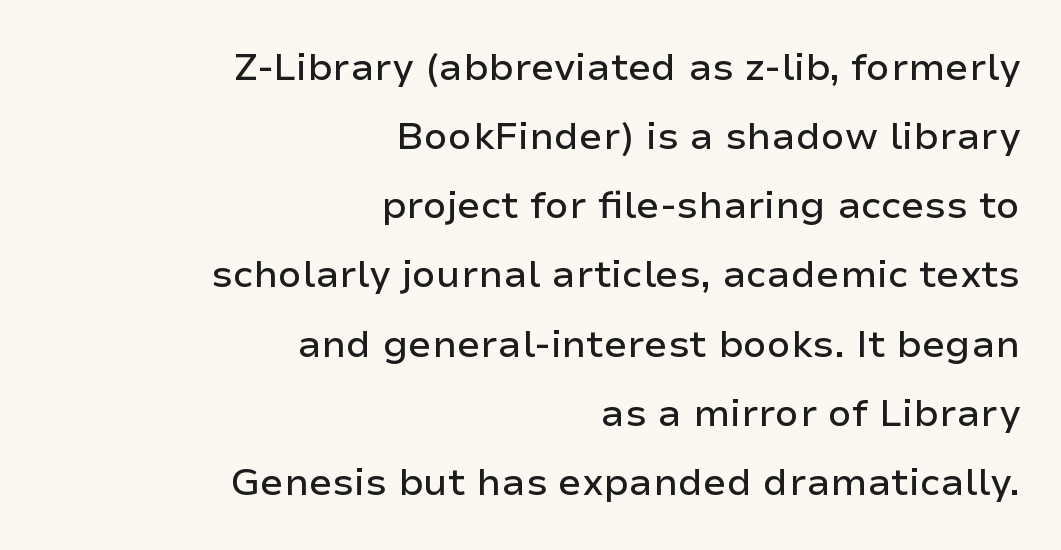
Q: Is the text italic (slanted)? A: No, it is upright.
Q: Is the typeface a serif or a sans-serif typeface? A: Sans-serif.
Q: Is the text underlined? A: No.
Q: How is the paragraph aligned? A: Right-aligned.
Q: Is the spacing between letters normal or unusually wide? A: Normal.
Q: Width (condensed, normal, or wide)? A: Normal.
Q: Stroke contrast? A: Low.
Q: x-height? A: Medium.
Q: Monospaced? A: No.
